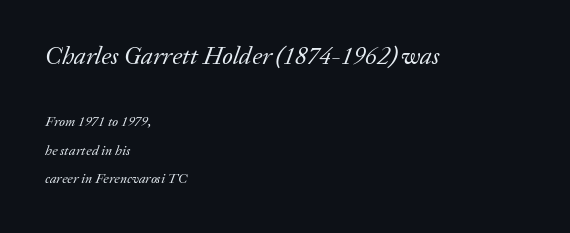
The image shows 25 px text type, italic (leaning right); set left-aligned, loose line spacing (2.02x), normal letter spacing, not underlined; the first (top) block is 1.79x larger.
